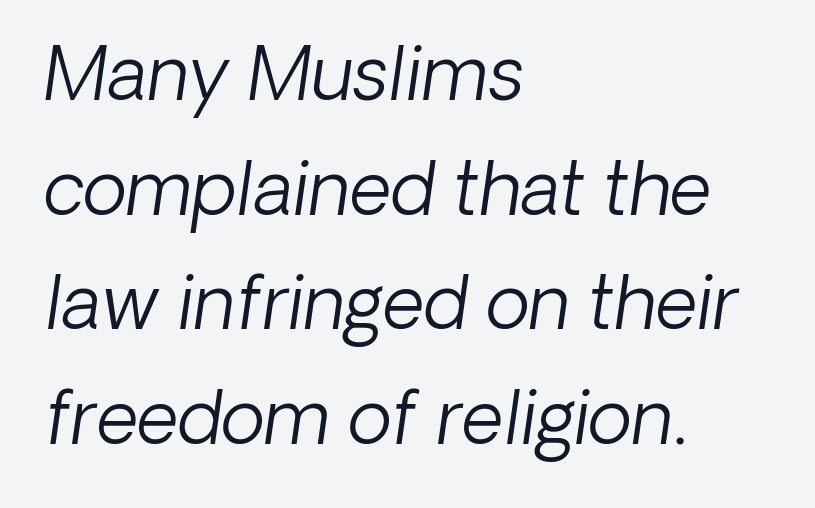
Whoever set this chose a conventional vertical rhythm. The paragraph has a hard left edge and a soft right edge. No chunkiness to these letters — they're not bold. This is oblique type, the kind used for emphasis or titles. Nobody touched the tracking dial on this one.
